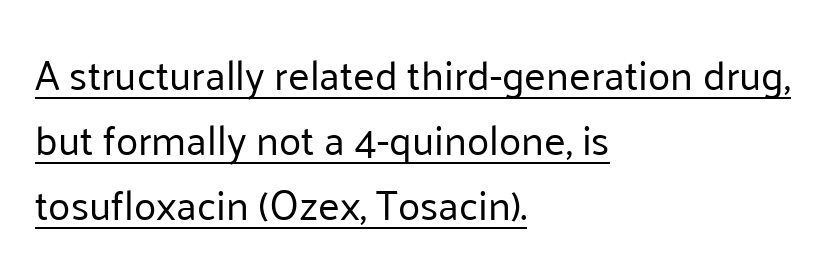
Q: Is the text bold? A: No.
Q: Is the text italic (slanted)? A: No, it is upright.
Q: Is the typeface a serif or a sans-serif typeface? A: Sans-serif.
Q: Is the text underlined? A: Yes.
Q: How is the paragraph aligned? A: Left-aligned.
Q: Is the spacing between letters normal or unusually wide? A: Normal.
Q: Is the spacing between lines tight, normal or loose? A: Normal.
Q: Width (condensed, normal, or wide)? A: Normal.
Q: Stroke contrast? A: Low.
Q: x-height? A: Medium.
Q: Monospaced? A: No.
